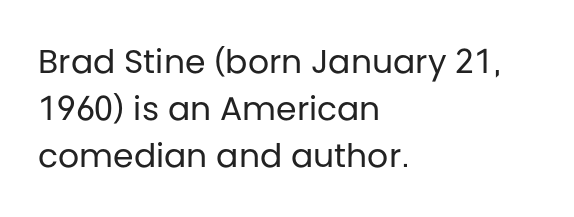
Q: Is the text bold? A: No.
Q: Is the text italic (slanted)? A: No, it is upright.
Q: Is the typeface a serif or a sans-serif typeface? A: Sans-serif.
Q: Is the text underlined? A: No.
Q: How is the paragraph aligned? A: Left-aligned.
Q: Is the spacing between letters normal or unusually wide? A: Normal.
Q: Is the spacing between lines tight, normal or loose? A: Normal.
Q: Width (condensed, normal, or wide)? A: Normal.
Q: Stroke contrast? A: Low.
Q: x-height? A: Large.
Q: Monospaced? A: No.
